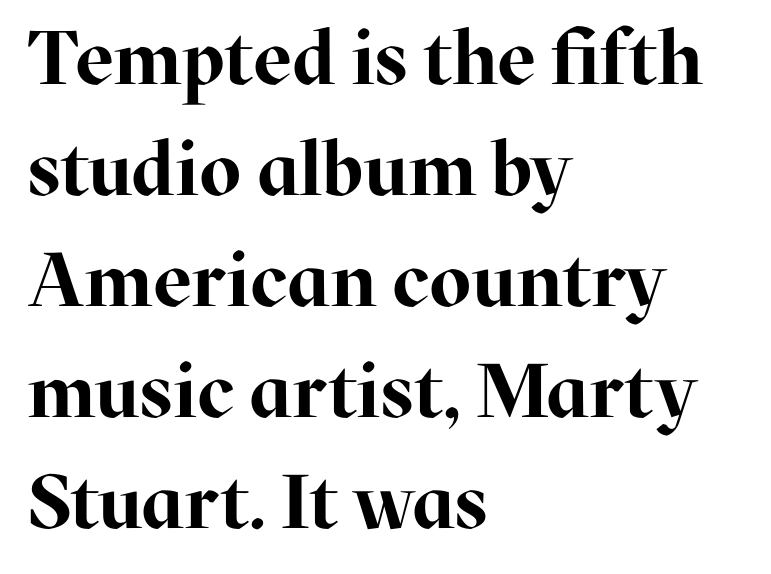
The image shows 76 px bold serif type, upright; set left-aligned, normal line spacing (1.46x), normal letter spacing, not underlined; high stroke contrast and a medium x-height.
